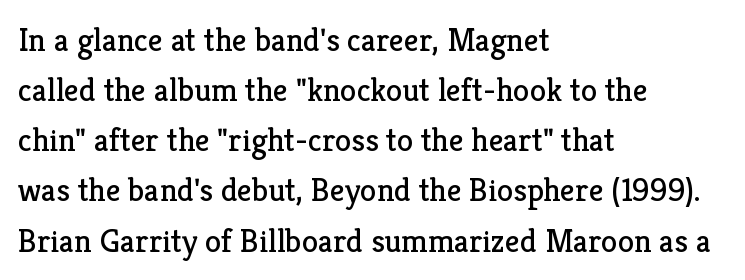
{"serif": "yes", "italic": "no", "bold": "no", "weight": "regular", "width": "normal", "stroke_contrast": "low", "x_height": "medium", "monospaced": "no", "underline": "no", "align": "left", "line_spacing": "normal", "line_spacing_ratio": 1.52, "letter_spacing": "normal", "letter_spacing_em": 0.0, "glyph_px": 33}
